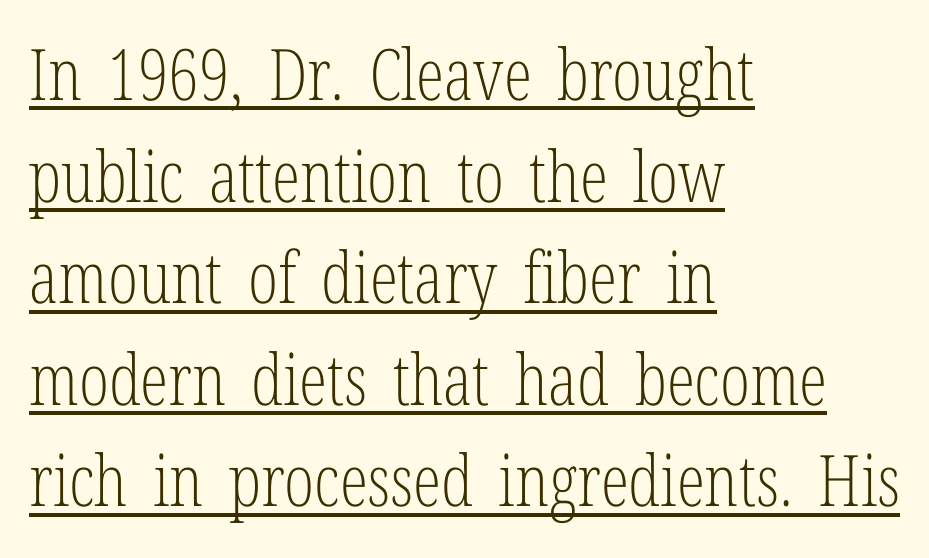
Q: Is the text bold? A: No.
Q: Is the text italic (slanted)? A: No, it is upright.
Q: Is the typeface a serif or a sans-serif typeface? A: Serif.
Q: Is the text underlined? A: Yes.
Q: How is the paragraph aligned? A: Left-aligned.
Q: Is the spacing between letters normal or unusually wide? A: Normal.
Q: Is the spacing between lines tight, normal or loose? A: Normal.
Q: Width (condensed, normal, or wide)? A: Condensed.
Q: Stroke contrast? A: Low.
Q: x-height? A: Medium.
Q: Monospaced? A: No.
